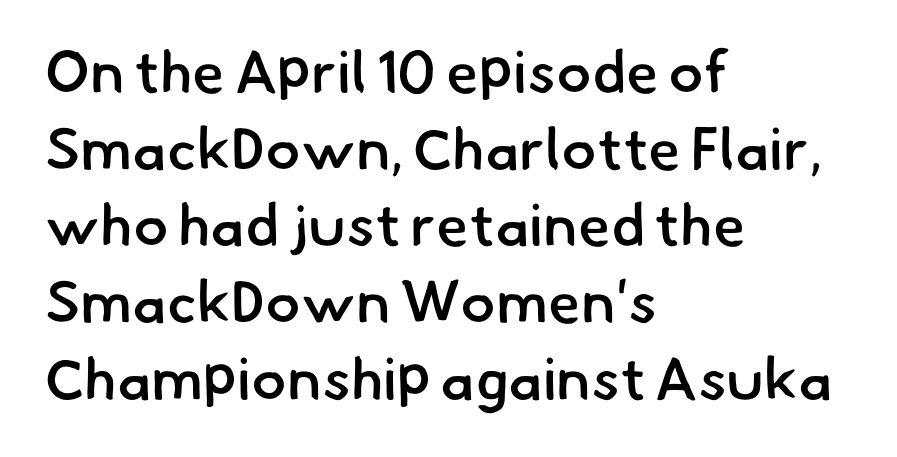
Nobody touched the tracking dial on this one. Serifs: no, the terminals of the letterforms are clean. Notice the strokes are somewhat thickened but not fully heavy: this is a semibold. The lines in this sample share a left origin and differ only in where they stop. Leading matches the norm, producing a regular column.
